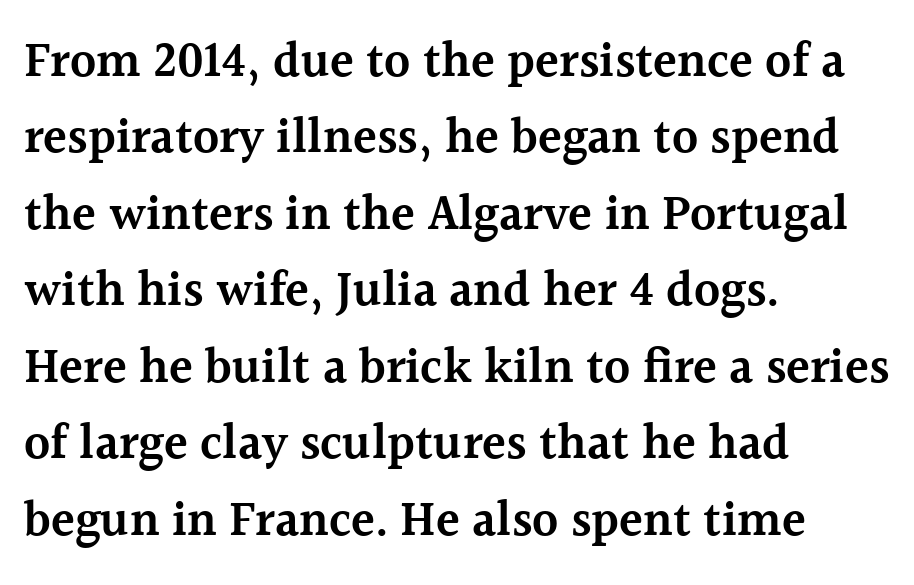
The image shows 49 px semibold serif type, upright; set left-aligned, normal line spacing (1.56x), normal letter spacing, not underlined; a medium x-height.
